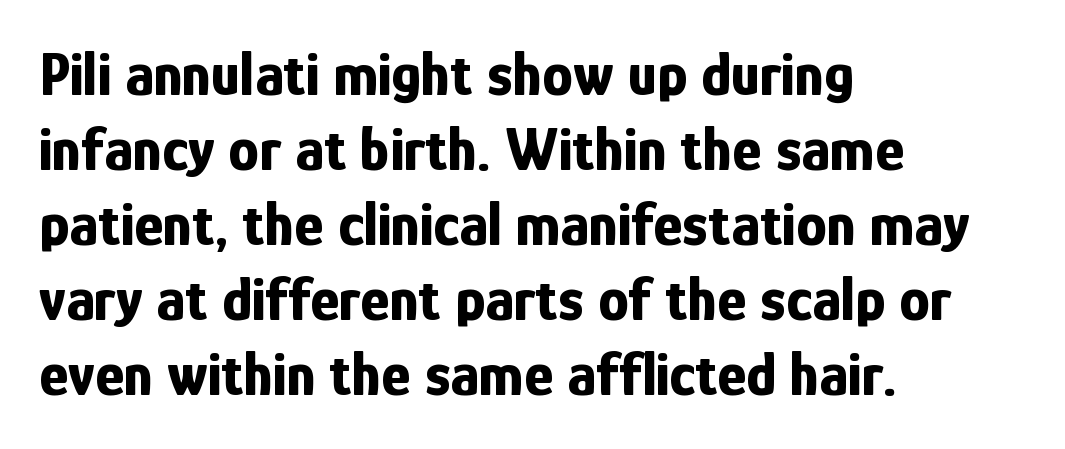
Compared with typical body copy, the letter spacing here is the same. Caption: multi-line text, flush left, ragged right. Font category for this specimen: sans-serif. Letters rest on an invisible, unmarked baseline. Strokes here are thick enough to call this a true bold.
